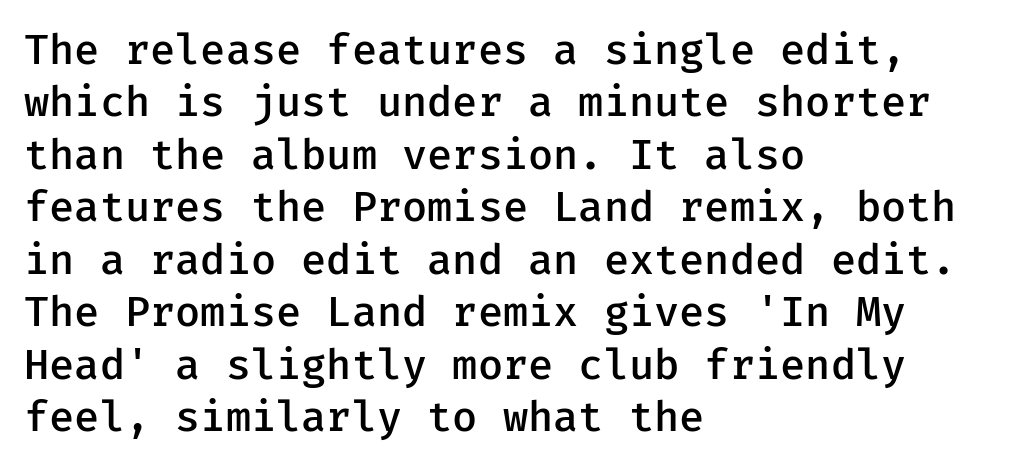
The image shows 42 px semibold sans-serif type, upright; set left-aligned, normal line spacing (1.25x), normal letter spacing, not underlined; low stroke contrast and a medium x-height.
